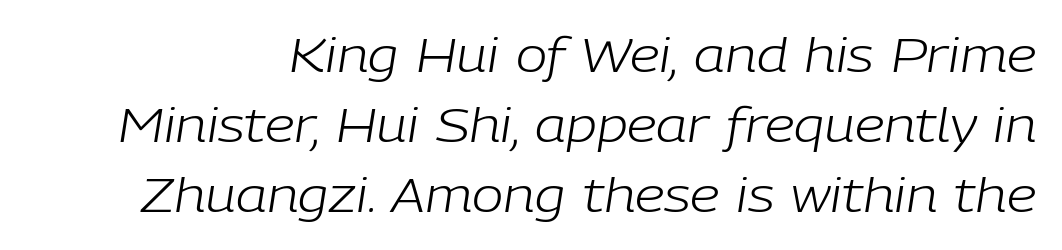
Q: Is the text bold? A: No.
Q: Is the text italic (slanted)? A: Yes, it leans right by about 9 degrees.
Q: Is the text underlined? A: No.
Q: Is the spacing between letters normal or unusually wide? A: Normal.
Q: Is the spacing between lines tight, normal or loose? A: Normal.
Q: Width (condensed, normal, or wide)? A: Normal.
Q: Stroke contrast? A: Low.
Q: x-height? A: Medium.
Q: Monospaced? A: No.
